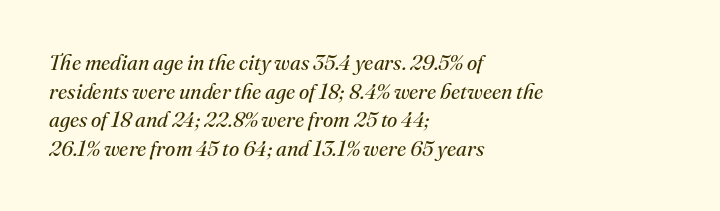
The image shows 21 px text type, italic (leaning right); set left-aligned, normal line spacing (1.36x), normal letter spacing, not underlined.
